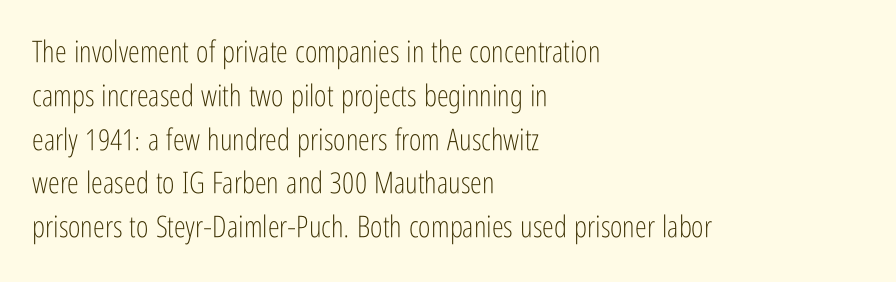
Q: Is the text bold? A: No.
Q: Is the text italic (slanted)? A: No, it is upright.
Q: Is the typeface a serif or a sans-serif typeface? A: Sans-serif.
Q: Is the text underlined? A: No.
Q: How is the paragraph aligned? A: Left-aligned.
Q: Is the spacing between letters normal or unusually wide? A: Normal.
Q: Is the spacing between lines tight, normal or loose? A: Normal.
Q: Width (condensed, normal, or wide)? A: Condensed.
Q: Stroke contrast? A: Low.
Q: x-height? A: Medium.
Q: Monospaced? A: No.
